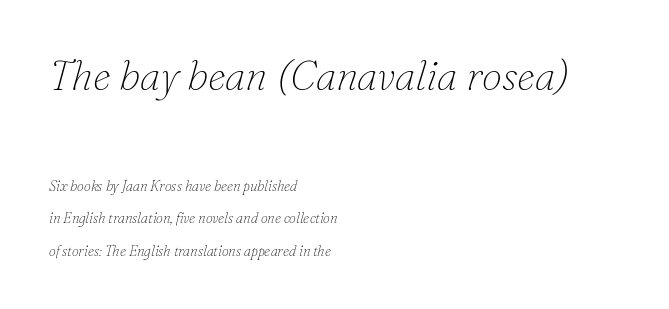
The image shows 41 px thin serif type, italic (leaning right); set left-aligned, loose line spacing (2.32x), normal letter spacing, not underlined; the first (top) block is 2.93x larger; low stroke contrast and a small x-height.
